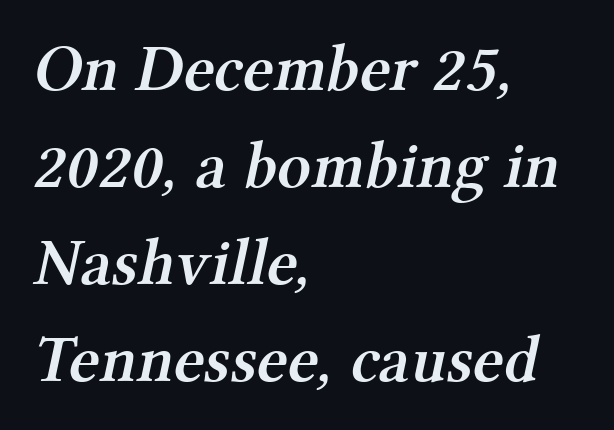
{"serif": "yes", "bold": "semi", "weight": "semibold", "width": "normal", "stroke_contrast": "medium", "x_height": "medium", "monospaced": "no", "underline": "no", "align": "left", "line_spacing": "normal", "line_spacing_ratio": 1.47, "letter_spacing": "normal", "letter_spacing_em": 0.0, "glyph_px": 66}
